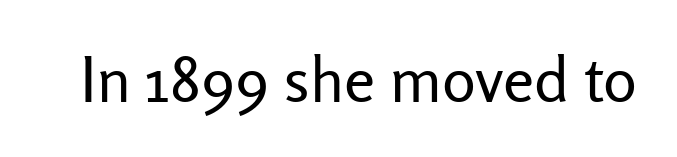
Q: Is the text bold? A: No.
Q: Is the text italic (slanted)? A: No, it is upright.
Q: Is the typeface a serif or a sans-serif typeface? A: Sans-serif.
Q: Is the text underlined? A: No.
Q: Is the spacing between letters normal or unusually wide? A: Normal.
Q: Width (condensed, normal, or wide)? A: Normal.
Q: Stroke contrast? A: Low.
Q: x-height? A: Medium.
Q: Monospaced? A: No.
